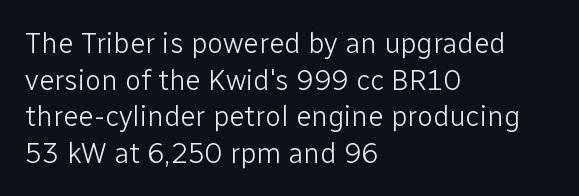
Q: Is the text bold? A: No.
Q: Is the text italic (slanted)? A: No, it is upright.
Q: Is the typeface a serif or a sans-serif typeface? A: Sans-serif.
Q: Is the text underlined? A: No.
Q: How is the paragraph aligned? A: Left-aligned.
Q: Is the spacing between letters normal or unusually wide? A: Normal.
Q: Is the spacing between lines tight, normal or loose? A: Normal.
Q: Width (condensed, normal, or wide)? A: Normal.
Q: Stroke contrast? A: Low.
Q: x-height? A: Medium.
Q: Monospaced? A: No.
